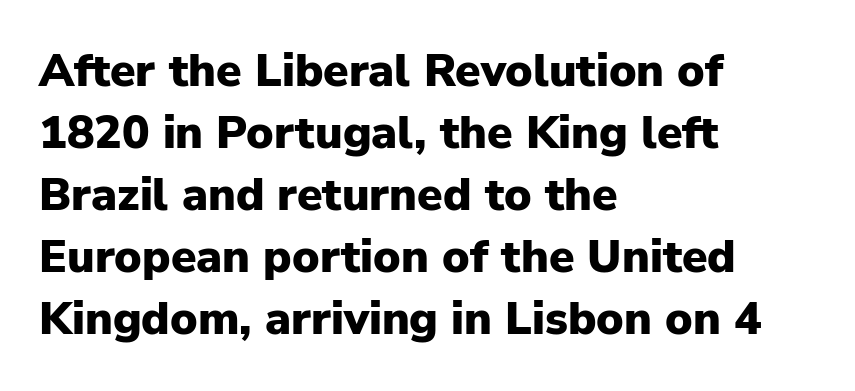
The image shows 46 px heavy sans-serif type, upright; set left-aligned, normal line spacing (1.35x), normal letter spacing, not underlined; low stroke contrast and a medium x-height.
